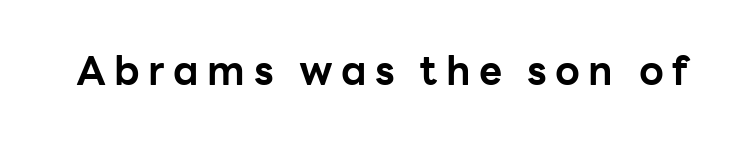
{"serif": "no", "italic": "no", "bold": "yes", "weight": "bold", "width": "normal", "stroke_contrast": "low", "x_height": "medium", "monospaced": "no", "underline": "no", "letter_spacing": "wide", "letter_spacing_em": 0.21, "glyph_px": 40}
